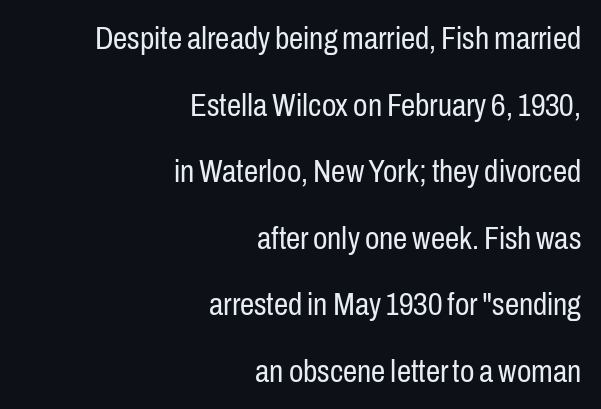
Q: Is the text bold? A: No.
Q: Is the text italic (slanted)? A: No, it is upright.
Q: Is the typeface a serif or a sans-serif typeface? A: Sans-serif.
Q: Is the text underlined? A: No.
Q: How is the paragraph aligned? A: Right-aligned.
Q: Is the spacing between letters normal or unusually wide? A: Normal.
Q: Is the spacing between lines tight, normal or loose? A: Loose.
Q: Width (condensed, normal, or wide)? A: Condensed.
Q: Stroke contrast? A: Low.
Q: x-height? A: Medium.
Q: Monospaced? A: No.
